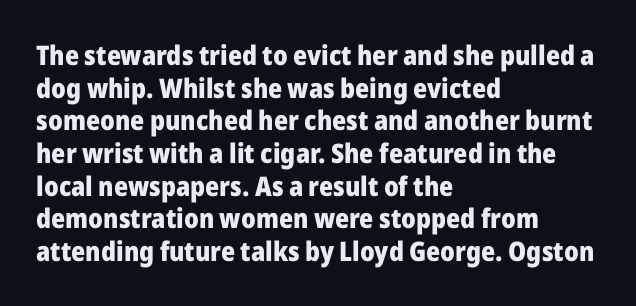
The image shows 27 px bold type, upright; set left-aligned, line spacing 1.21x, normal letter spacing, not underlined.
